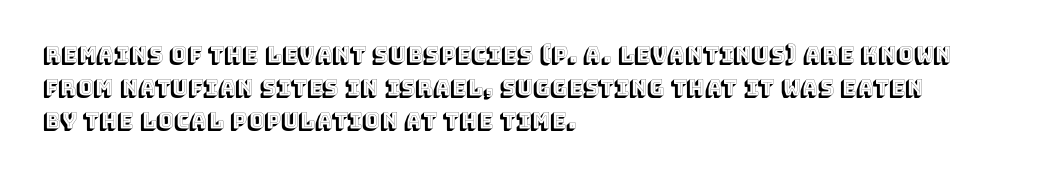
{"italic": "no", "underline": "no", "align": "left", "line_spacing": "normal", "line_spacing_ratio": 1.58, "letter_spacing": "normal", "letter_spacing_em": 0.0, "glyph_px": 21}
